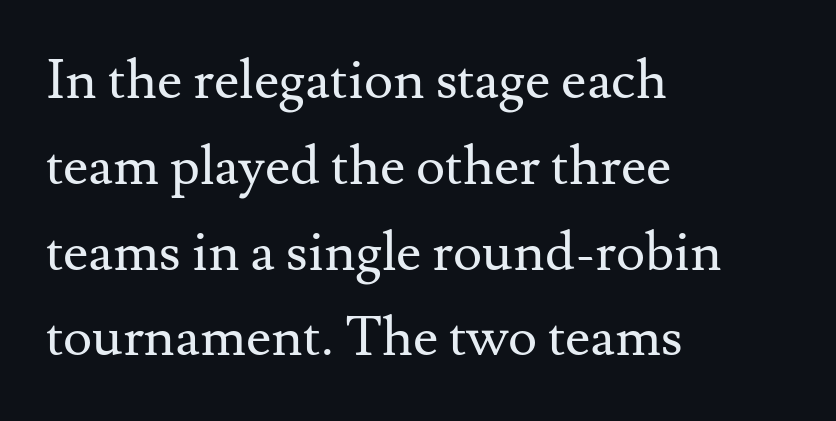
The setting favours the left margin, as ordinary paragraphs usually do. The face used here is proportionally spaced, like ordinary book or web type. The glyphs are unaccompanied by any horizontal stroke below them. No extra ink here — the face is not bold. The letters stand upright; this is a roman face.
